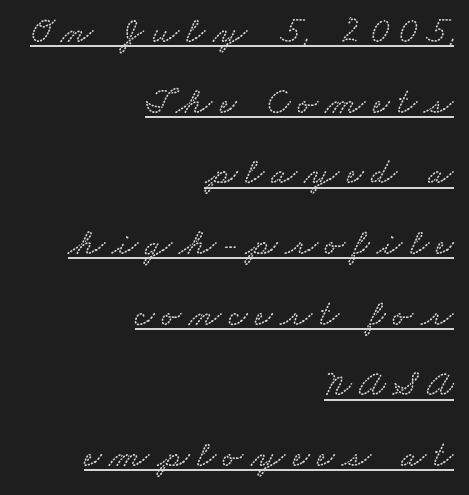
In designer terms, the underline attribute is active on this setting. Regarding leading, the lines here are spaced well apart. Notice how the passage keeps a crisp vertical edge on the right only. Spacing verdict: proportional, widths tailored to each character. The tracking jumps out immediately: characters are airy and widely separated.
